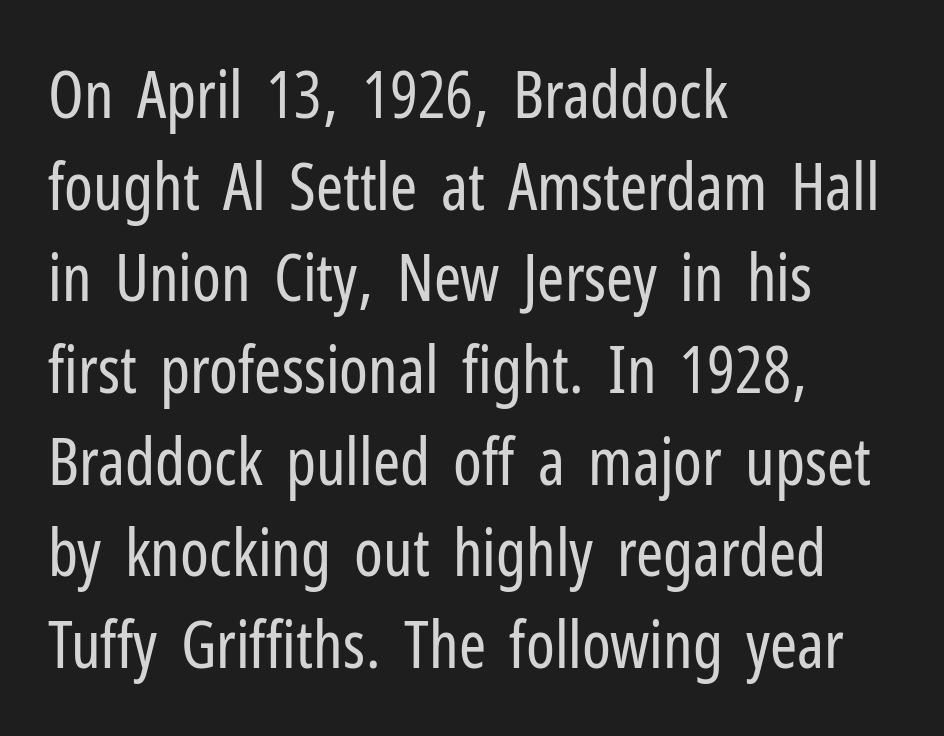
Q: Is the text bold? A: No.
Q: Is the text italic (slanted)? A: No, it is upright.
Q: Is the typeface a serif or a sans-serif typeface? A: Sans-serif.
Q: Is the text underlined? A: No.
Q: How is the paragraph aligned? A: Left-aligned.
Q: Is the spacing between letters normal or unusually wide? A: Normal.
Q: Is the spacing between lines tight, normal or loose? A: Normal.
Q: Width (condensed, normal, or wide)? A: Condensed.
Q: Stroke contrast? A: Low.
Q: x-height? A: Medium.
Q: Monospaced? A: No.
